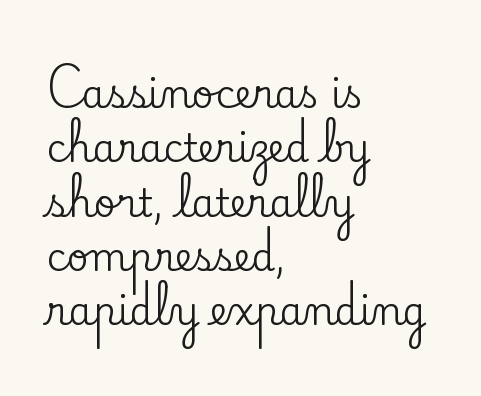
Font category for this specimen: serif. How would I describe the line gaps? Plain and ordinary. The tracking reads as untouched default to a designer's eye. Character widths vary here, with narrow letters taking less room than wide ones.
